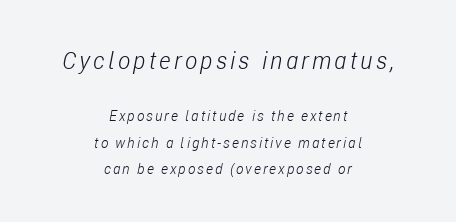
Just letters on the line, the space beneath them empty. Larger block? The one above; the one below is distinctly smaller. Is the stroke heavy? The answer is a plain regular-or-lighter. Reading down the column, the eye jumps a long way to each next line. Notice how the stems are inclined rather than vertical — that's the hallmark of italics.
